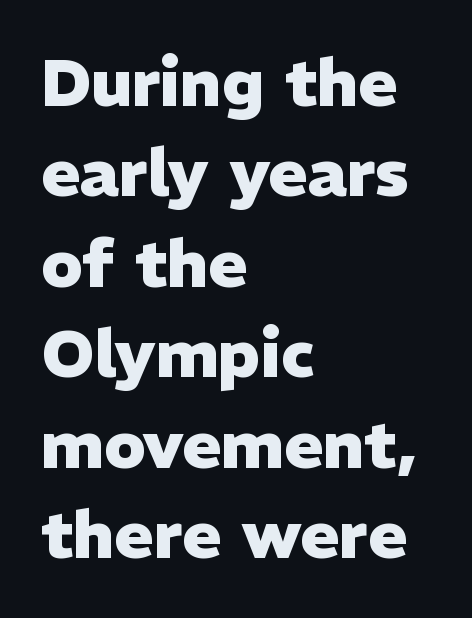
Q: Is the text bold? A: Yes.
Q: Is the text italic (slanted)? A: No, it is upright.
Q: Is the typeface a serif or a sans-serif typeface? A: Sans-serif.
Q: Is the text underlined? A: No.
Q: How is the paragraph aligned? A: Left-aligned.
Q: Is the spacing between letters normal or unusually wide? A: Normal.
Q: Is the spacing between lines tight, normal or loose? A: Normal.
Q: Width (condensed, normal, or wide)? A: Normal.
Q: Stroke contrast? A: Low.
Q: x-height? A: Medium.
Q: Monospaced? A: No.
